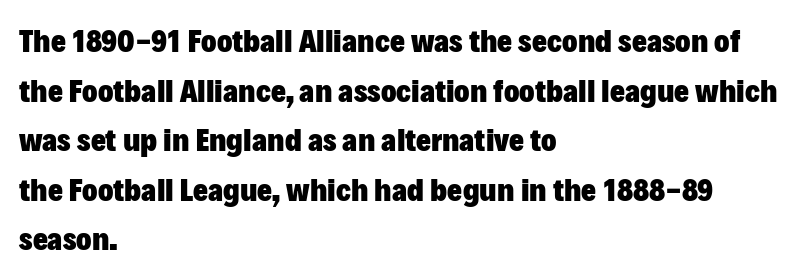
The image shows 32 px heavy sans-serif type, upright; set left-aligned, normal line spacing (1.55x), normal letter spacing, not underlined; low stroke contrast and a medium x-height.
